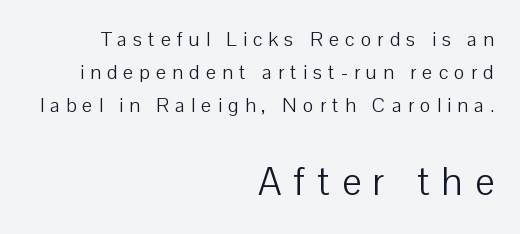
The image shows 39 px light sans-serif type, upright; set right-aligned, normal line spacing (1.65x), unusually wide letter spacing (+0.31 em), not underlined; the second (bottom) block is 1.95x larger; low stroke contrast and a medium x-height.
